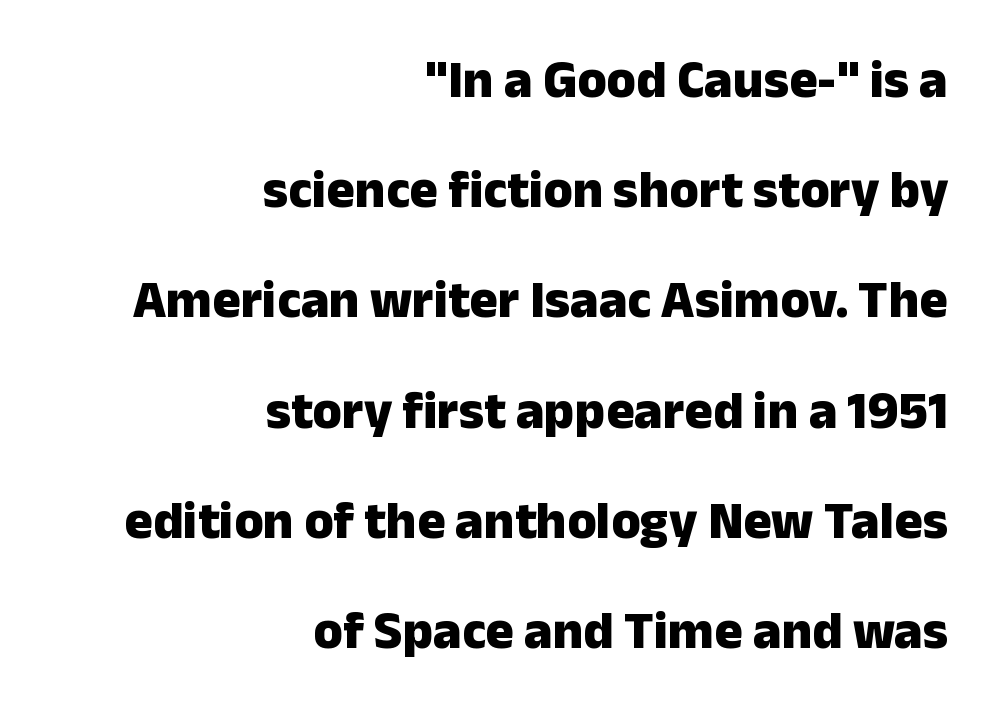
The image shows 53 px heavy sans-serif type, upright; set right-aligned, loose line spacing (2.08x), normal letter spacing, not underlined; low stroke contrast and a medium x-height.
